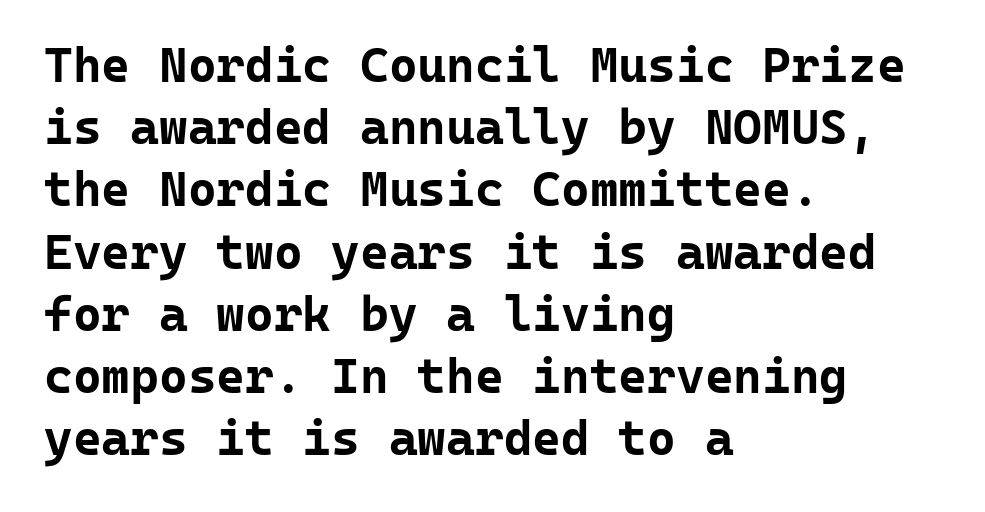
The image shows 49 px bold sans-serif type, upright, monospaced; set left-aligned, normal line spacing (1.27x), normal letter spacing, not underlined; low stroke contrast and a medium x-height.
